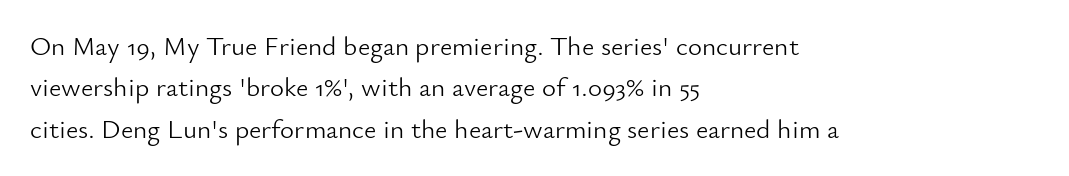
In terms of leading, this rendering sits right in the middle. The lettering stays uniformly vertical, giving the passage a roman look. Decoration check: the copy has no underline. The passage shown is not bold in any degree. How are the letters spaced? Ordinarily, with no added tracking.
